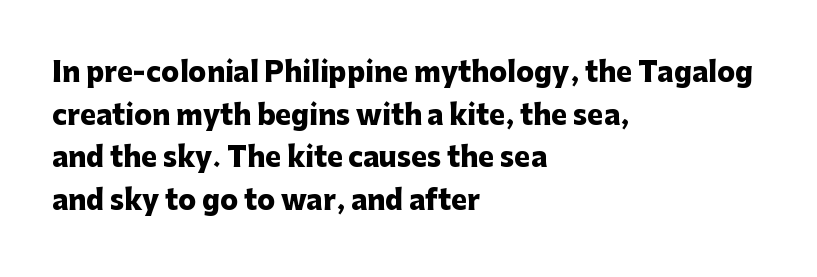
Q: Is the text bold? A: Yes.
Q: Is the text italic (slanted)? A: No, it is upright.
Q: Is the text underlined? A: No.
Q: How is the paragraph aligned? A: Left-aligned.
Q: Is the spacing between letters normal or unusually wide? A: Normal.
Q: Is the spacing between lines tight, normal or loose? A: Normal.
